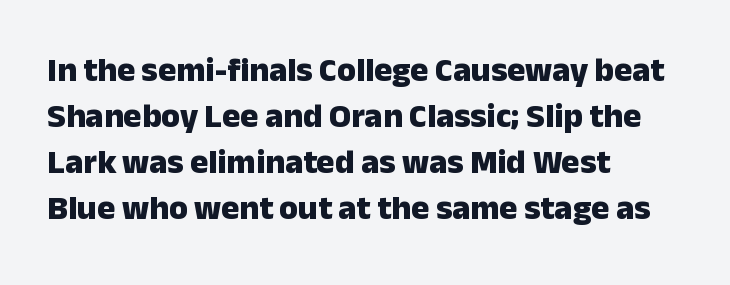
Q: Is the text bold? A: Yes.
Q: Is the text italic (slanted)? A: No, it is upright.
Q: Is the typeface a serif or a sans-serif typeface? A: Sans-serif.
Q: Is the text underlined? A: No.
Q: How is the paragraph aligned? A: Left-aligned.
Q: Is the spacing between letters normal or unusually wide? A: Normal.
Q: Is the spacing between lines tight, normal or loose? A: Normal.
Q: Width (condensed, normal, or wide)? A: Normal.
Q: Stroke contrast? A: Low.
Q: x-height? A: Medium.
Q: Monospaced? A: No.
